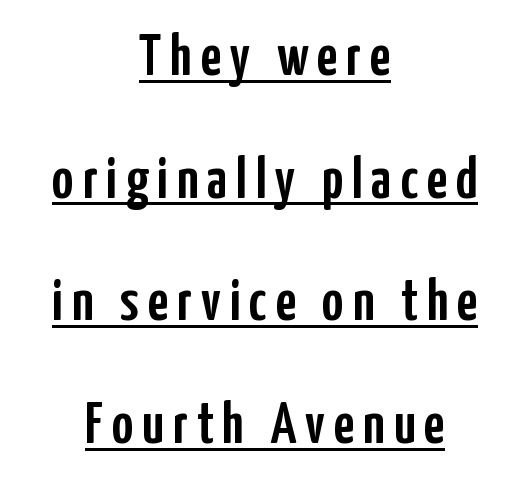
The image shows 59 px condensed sans-serif type, upright; set centered, loose line spacing (2.08x), underlined; low stroke contrast and a medium x-height.
